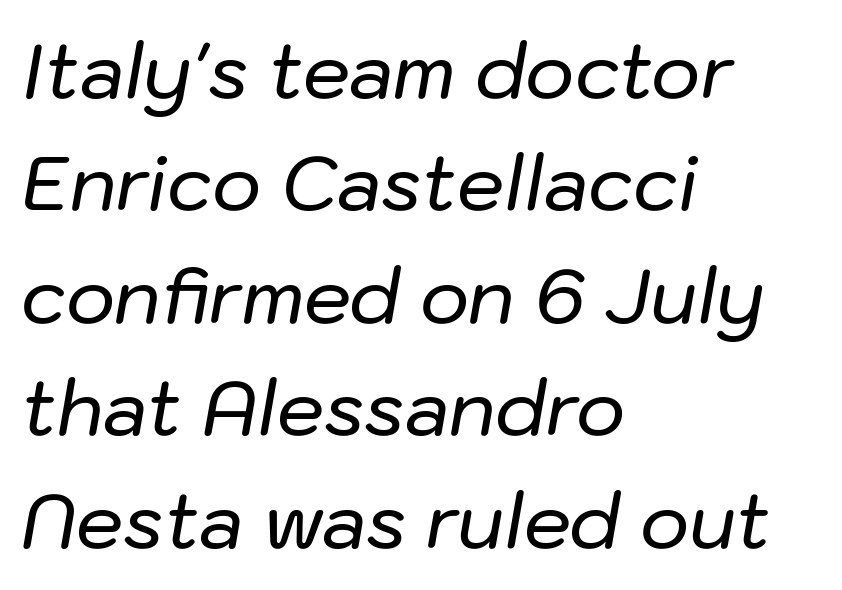
The image shows 75 px text type, italic (leaning right); set left-aligned, normal line spacing (1.5x), normal letter spacing, not underlined; low stroke contrast and a medium x-height.
